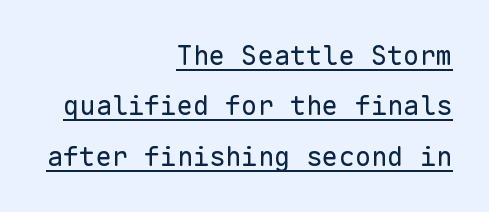
The image shows 27 px text type, upright; set right-aligned, line spacing 1.87x, normal letter spacing, underlined.
